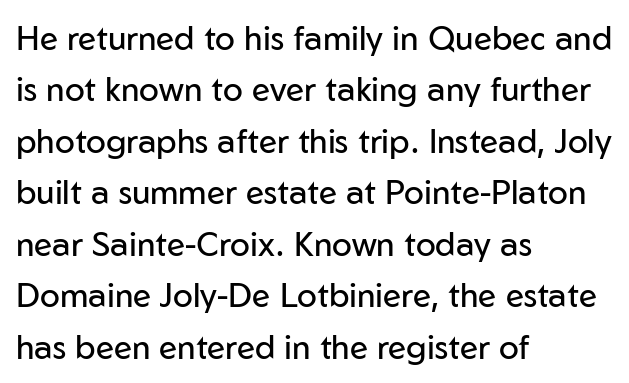
Posture: upright roman. Check under the words: just untouched page. No extra tracking has been applied to these lines. The space between consecutive lines is moderate.
